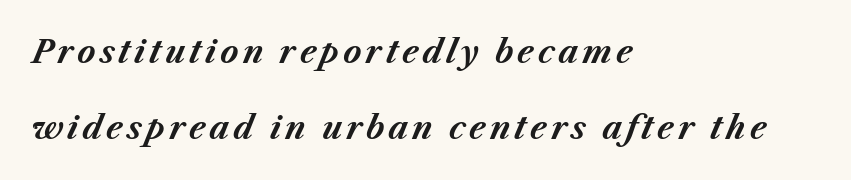
{"italic": "yes", "lean": "right", "slant_degrees": 23, "bold": "yes", "weight": "bold", "width": "normal", "stroke_contrast": "medium", "x_height": "medium", "monospaced": "no", "underline": "no", "align": "left", "line_spacing": "loose", "line_spacing_ratio": 2.44, "glyph_px": 31}
